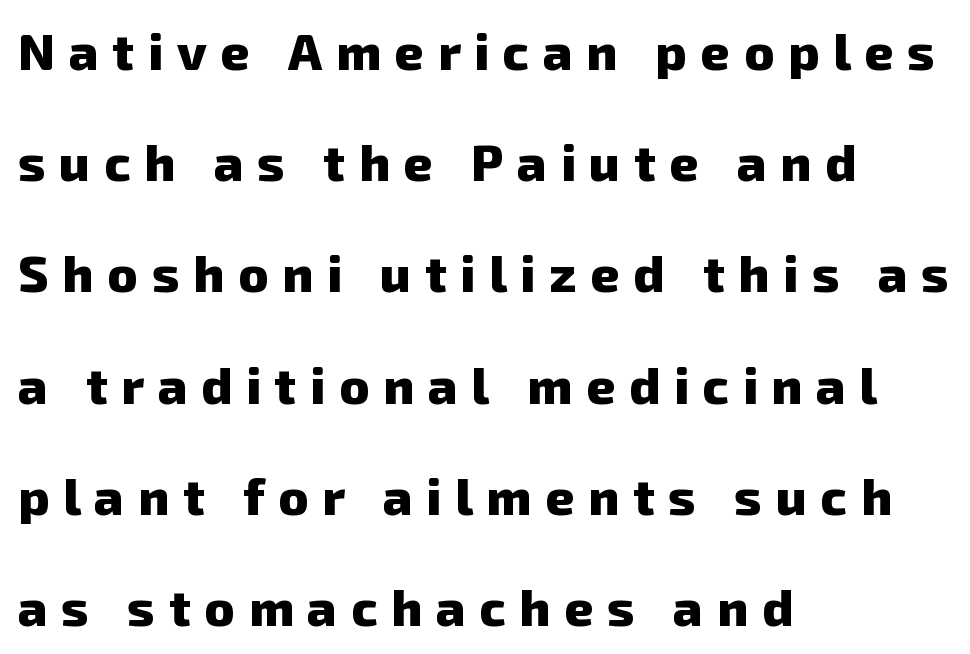
The image shows 51 px heavy sans-serif type; set left-aligned, loose line spacing (2.18x), unusually wide letter spacing (+0.27 em), not underlined; low stroke contrast and a medium x-height.
